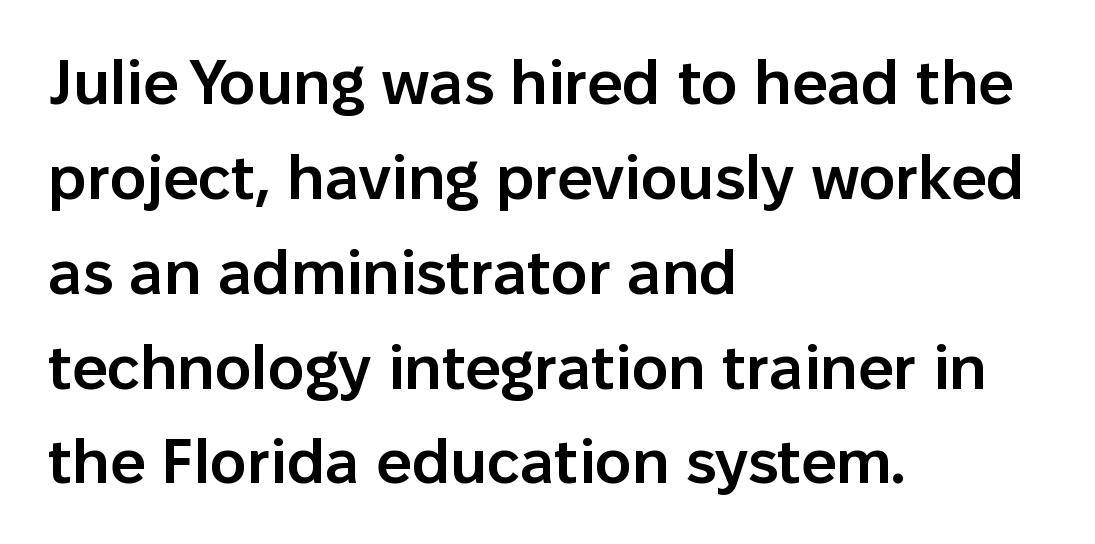
The image shows 62 px semibold sans-serif type, upright; set left-aligned, normal line spacing (1.53x), normal letter spacing, not underlined; low stroke contrast and a medium x-height.
